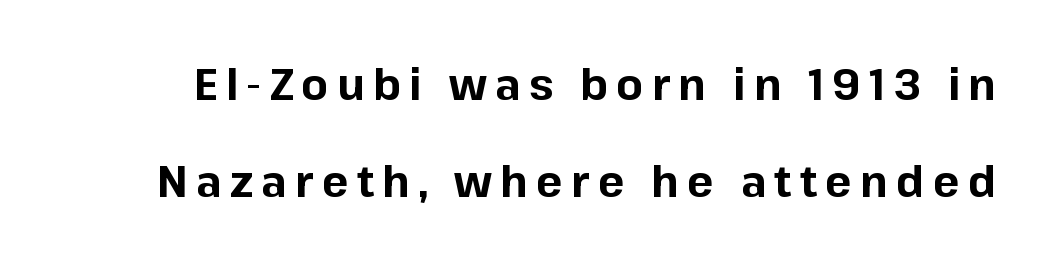
The rendering uses natural spacing where letterforms have individual widths. Horizontal bands of white between lines are thick stripes. Emphasis by weight is at full strength: bold. Nope, no serifs anywhere on these letters. Vertical strokes here are truly vertical.
